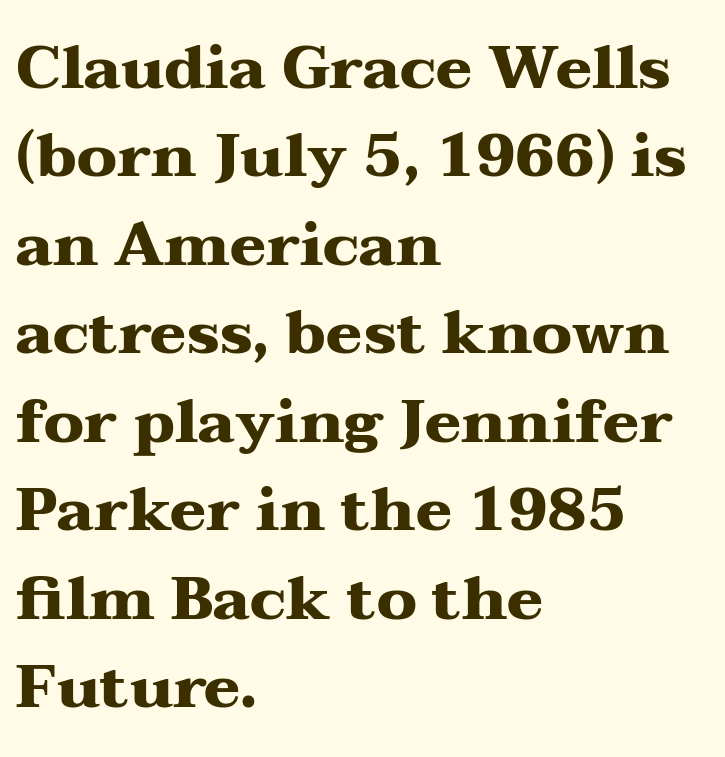
{"serif": "yes", "italic": "no", "bold": "yes", "weight": "heavy", "width": "wide", "stroke_contrast": "medium", "x_height": "medium", "monospaced": "no", "underline": "no", "align": "left", "line_spacing": "normal", "line_spacing_ratio": 1.45, "letter_spacing": "normal", "letter_spacing_em": 0.0, "glyph_px": 61}
